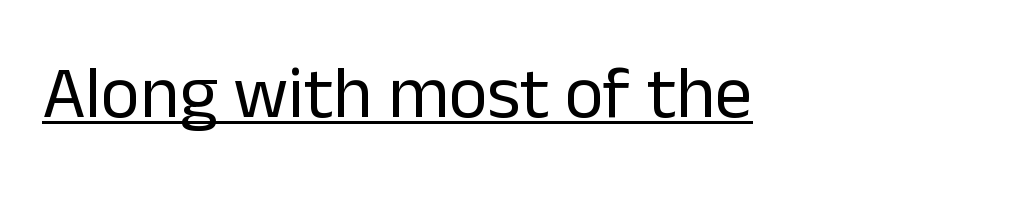
Think of a printed novel: that variable character pitch is what you see here. Caption: lettering with a line underneath. No italicization has been applied; the sample stays upright. Observe the ordinary spacing: letters are neighbours, not strangers. Left-aligned paragraph, ragged on the right.
